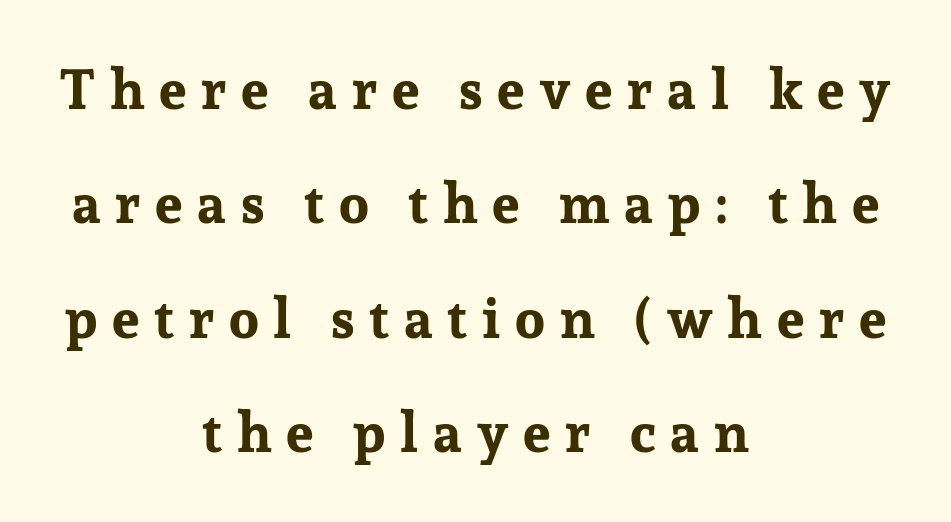
What's the leading like? Stretched, with rows far apart. The lines in this sample share a center point and differ in where they start and stop. The baseline area is clear. The passage shown is emphatically bold.
